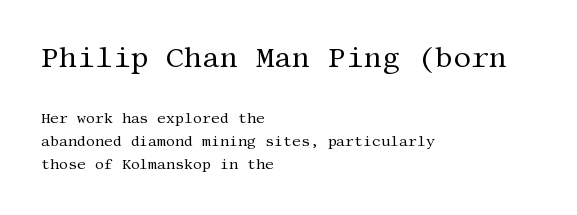
The image shows 28 px regular-weight serif type, upright; set left-aligned, normal line spacing (1.66x), normal letter spacing, not underlined; the first (top) block is 2.0x larger; medium stroke contrast and a large x-height.
